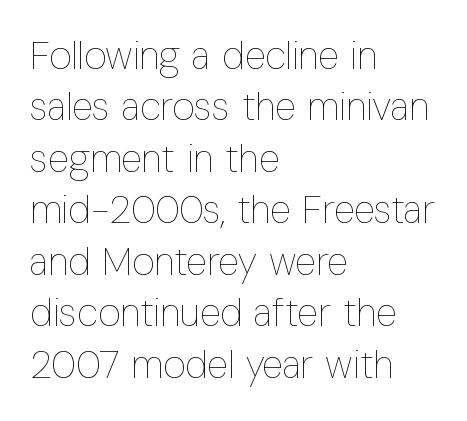
Q: Is the text bold? A: No.
Q: Is the text italic (slanted)? A: No, it is upright.
Q: Is the text underlined? A: No.
Q: How is the paragraph aligned? A: Left-aligned.
Q: Is the spacing between letters normal or unusually wide? A: Normal.
Q: Is the spacing between lines tight, normal or loose? A: Normal.
Q: Width (condensed, normal, or wide)? A: Condensed.
Q: Stroke contrast? A: Low.
Q: x-height? A: Medium.
Q: Monospaced? A: No.
